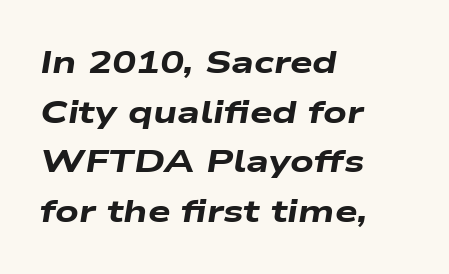
{"italic": "yes", "lean": "right", "slant_degrees": 9, "bold": "yes", "weight": "heavy", "width": "wide", "stroke_contrast": "low", "x_height": "medium", "monospaced": "no", "underline": "no", "align": "left", "line_spacing": "normal", "line_spacing_ratio": 1.55, "letter_spacing": "normal", "letter_spacing_em": 0.0, "glyph_px": 32}
